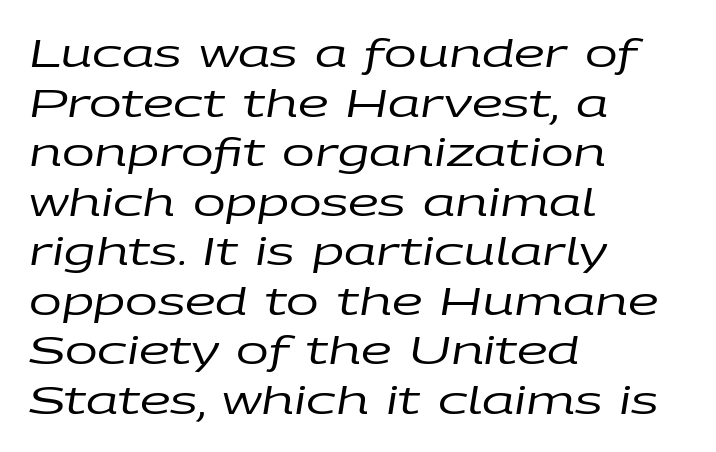
Q: Is the text bold? A: No.
Q: Is the text italic (slanted)? A: Yes, it leans right by about 9 degrees.
Q: Is the text underlined? A: No.
Q: How is the paragraph aligned? A: Left-aligned.
Q: Is the spacing between letters normal or unusually wide? A: Normal.
Q: Is the spacing between lines tight, normal or loose? A: Normal.
Q: Width (condensed, normal, or wide)? A: Wide.
Q: Stroke contrast? A: Low.
Q: x-height? A: Large.
Q: Monospaced? A: No.
